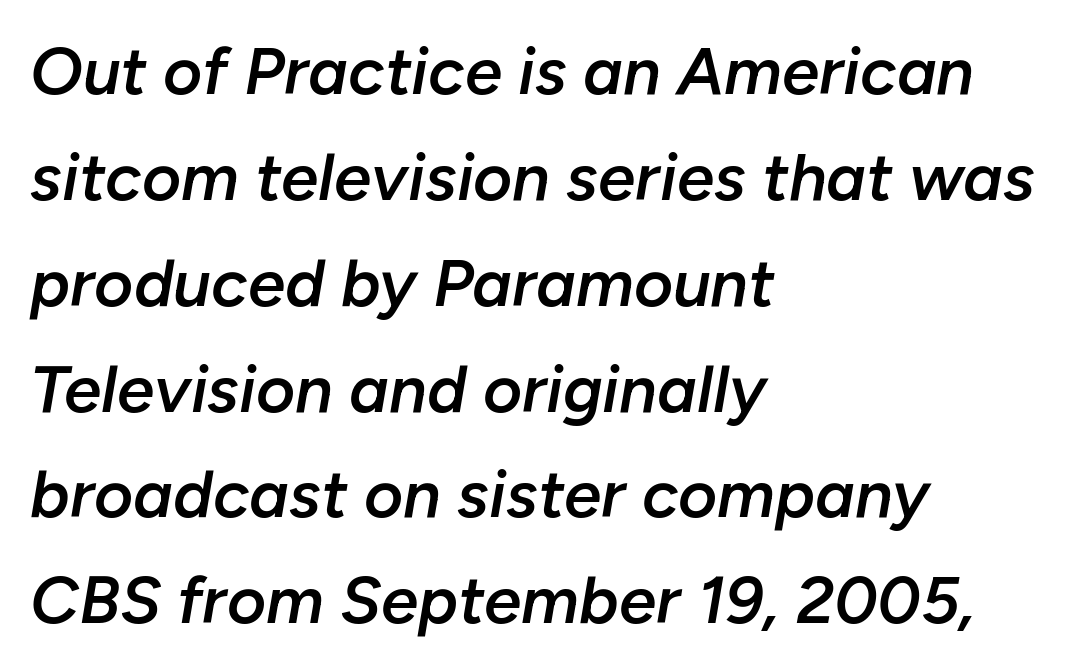
Q: Is the text bold? A: Semi-bold.
Q: Is the text italic (slanted)? A: Yes, it leans right by about 10 degrees.
Q: Is the text underlined? A: No.
Q: How is the paragraph aligned? A: Left-aligned.
Q: Is the spacing between letters normal or unusually wide? A: Normal.
Q: Is the spacing between lines tight, normal or loose? A: Normal.
Q: Width (condensed, normal, or wide)? A: Normal.
Q: Stroke contrast? A: Low.
Q: x-height? A: Medium.
Q: Monospaced? A: No.
